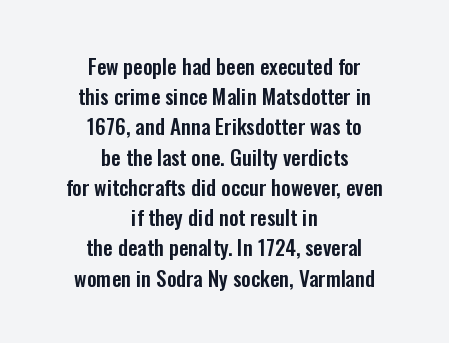
{"italic": "no", "underline": "no", "align": "center", "line_spacing": "normal", "line_spacing_ratio": 1.44, "letter_spacing": "normal", "letter_spacing_em": 0.0, "glyph_px": 21}
